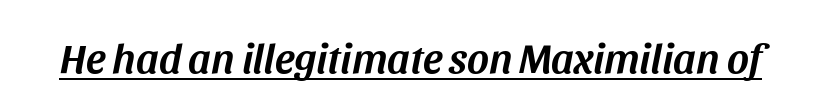
The image shows 42 px text type, italic (leaning right); set normal letter spacing, underlined; medium stroke contrast and a large x-height.
